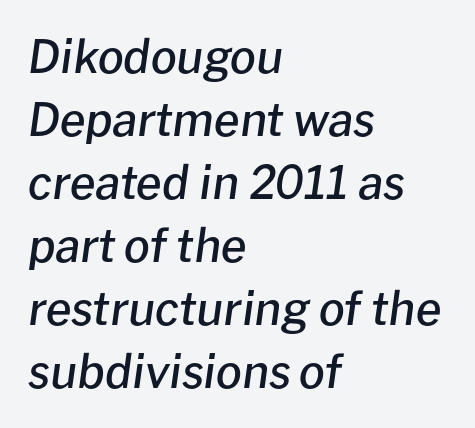
The image shows 46 px semibold type, italic (leaning right); set left-aligned, normal line spacing (1.37x), normal letter spacing, not underlined; low stroke contrast and a medium x-height.
